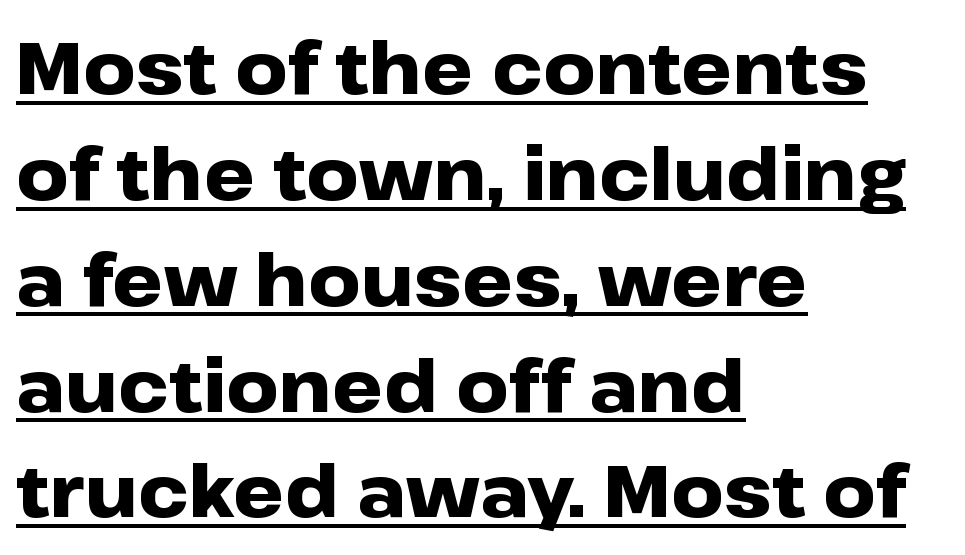
Q: Is the text bold? A: Yes.
Q: Is the text italic (slanted)? A: No, it is upright.
Q: Is the typeface a serif or a sans-serif typeface? A: Sans-serif.
Q: Is the text underlined? A: Yes.
Q: How is the paragraph aligned? A: Left-aligned.
Q: Is the spacing between letters normal or unusually wide? A: Normal.
Q: Is the spacing between lines tight, normal or loose? A: Normal.
Q: Width (condensed, normal, or wide)? A: Wide.
Q: Stroke contrast? A: Low.
Q: x-height? A: Medium.
Q: Monospaced? A: No.
